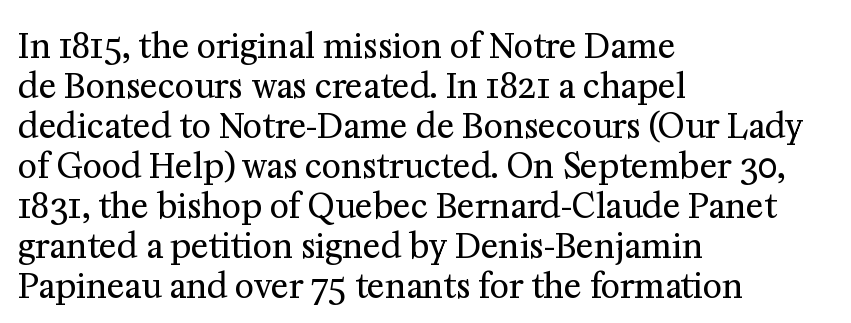
Q: Is the text bold? A: No.
Q: Is the text italic (slanted)? A: No, it is upright.
Q: Is the typeface a serif or a sans-serif typeface? A: Serif.
Q: Is the text underlined? A: No.
Q: How is the paragraph aligned? A: Left-aligned.
Q: Is the spacing between letters normal or unusually wide? A: Normal.
Q: Width (condensed, normal, or wide)? A: Normal.
Q: Stroke contrast? A: Medium.
Q: x-height? A: Medium.
Q: Monospaced? A: No.
